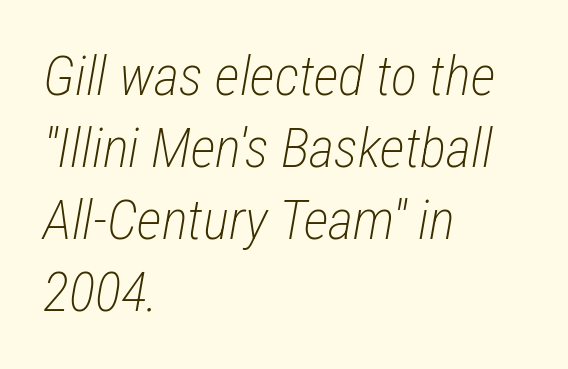
The image shows 55 px light, condensed type, italic (leaning right); set left-aligned, normal line spacing (1.31x), normal letter spacing, not underlined; low stroke contrast and a medium x-height.
